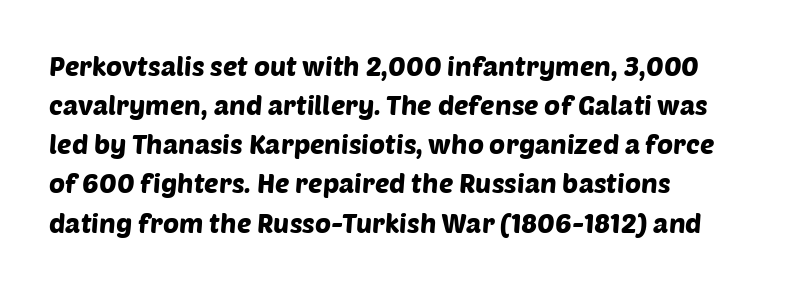
The image shows 27 px text type; set left-aligned, normal line spacing (1.45x), normal letter spacing, not underlined.
